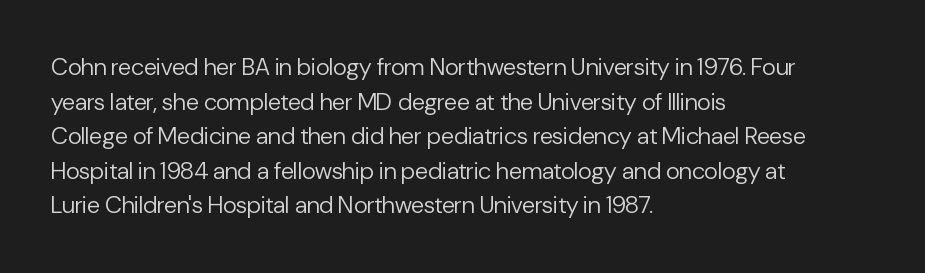
Q: Is the text bold? A: No.
Q: Is the text italic (slanted)? A: No, it is upright.
Q: Is the text underlined? A: No.
Q: How is the paragraph aligned? A: Left-aligned.
Q: Is the spacing between letters normal or unusually wide? A: Normal.
Q: Is the spacing between lines tight, normal or loose? A: Normal.
